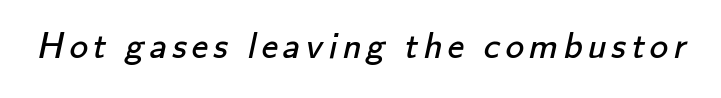
{"serif": "no", "bold": "no", "weight": "regular", "width": "normal", "stroke_contrast": "low", "x_height": "small", "monospaced": "no", "underline": "no", "glyph_px": 37}
